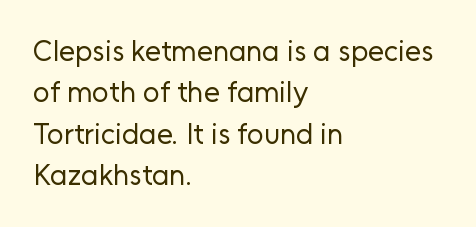
{"serif": "no", "italic": "no", "bold": "no", "weight": "regular", "width": "normal", "stroke_contrast": "low", "x_height": "medium", "monospaced": "no", "underline": "no", "align": "left", "line_spacing": "normal", "line_spacing_ratio": 1.43, "letter_spacing": "normal", "letter_spacing_em": 0.0, "glyph_px": 29}
